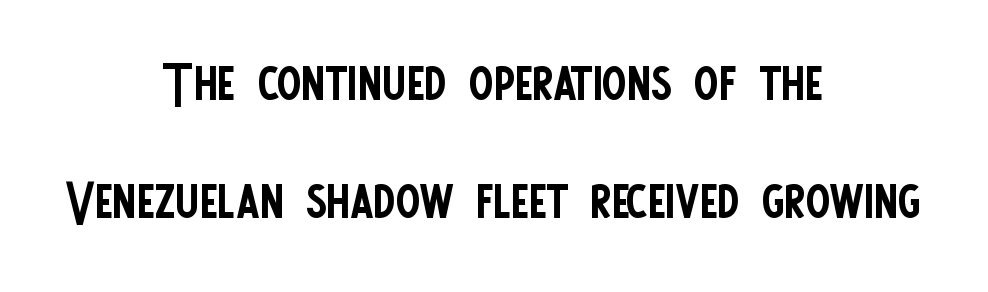
{"serif": "no", "italic": "no", "bold": "no", "weight": "regular", "width": "condensed", "stroke_contrast": "low", "x_height": "large", "monospaced": "no", "underline": "no", "align": "center", "line_spacing": "normal", "line_spacing_ratio": 1.6, "letter_spacing": "normal", "letter_spacing_em": 0.0, "glyph_px": 74}
